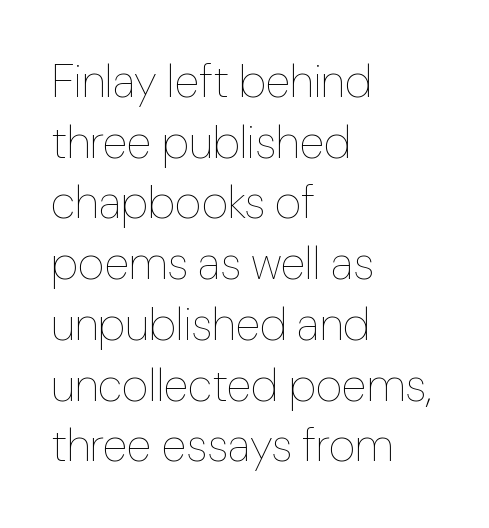
Q: Is the text bold? A: No.
Q: Is the text italic (slanted)? A: No, it is upright.
Q: Is the text underlined? A: No.
Q: How is the paragraph aligned? A: Left-aligned.
Q: Is the spacing between letters normal or unusually wide? A: Normal.
Q: Is the spacing between lines tight, normal or loose? A: Normal.
Q: Width (condensed, normal, or wide)? A: Normal.
Q: Stroke contrast? A: Low.
Q: x-height? A: Medium.
Q: Monospaced? A: No.
